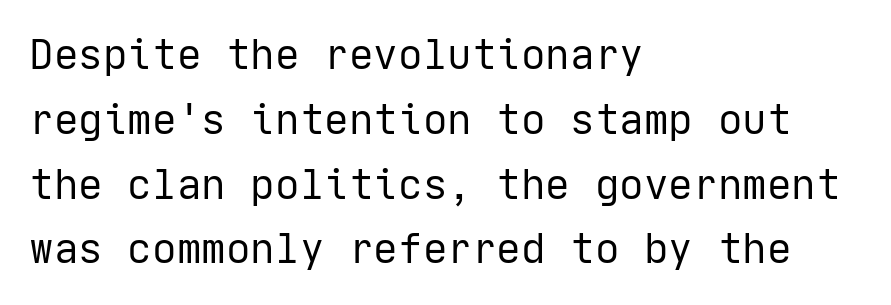
{"serif": "no", "italic": "no", "bold": "no", "weight": "regular", "width": "normal", "stroke_contrast": "low", "x_height": "medium", "underline": "no", "align": "left", "line_spacing": "normal", "line_spacing_ratio": 1.58, "letter_spacing": "normal", "letter_spacing_em": 0.0, "glyph_px": 41}
